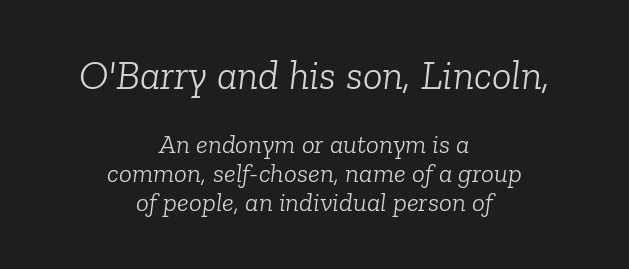
The image shows 41 px light serif type, italic (leaning right); set centered, tight line spacing (1.08x), normal letter spacing, not underlined; the first (top) block is 1.52x larger; low stroke contrast and a medium x-height.
